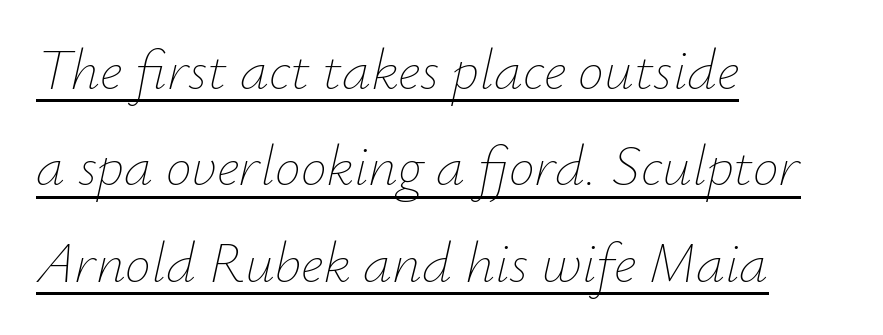
Is the stroke heavy? The answer is a plain regular-or-lighter. A student would call this left alignment; a typographer would say flush left, rag right. The specimen reads as italic at a glance. The lines sit at an ordinary, default distance from one another. Varying glyph widths throughout — classic text-font behaviour.
